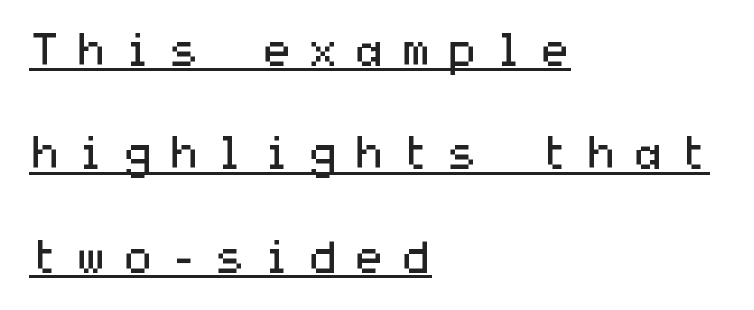
The rendered words wear a rule along their underside. In terms of letterform style, serifs are entirely absent. Left-aligned paragraph, ragged on the right. Heft: none added — not bold. A great deal of white space separates one row of letters from the next. The face used here is rendered with a markedly widened letterfit.
